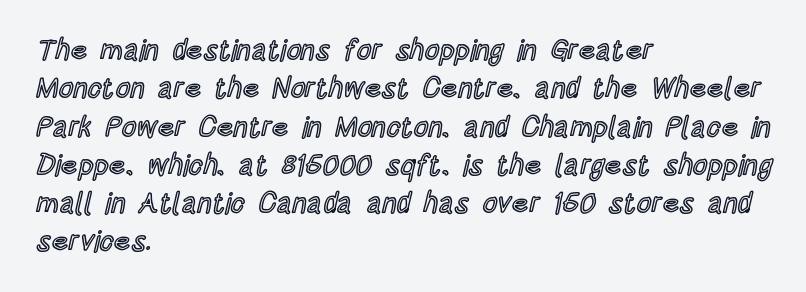
{"width": "condensed", "x_height": "large", "monospaced": "no", "underline": "no", "align": "left", "line_spacing": "normal", "line_spacing_ratio": 1.32, "letter_spacing": "normal", "letter_spacing_em": 0.0, "glyph_px": 29}
